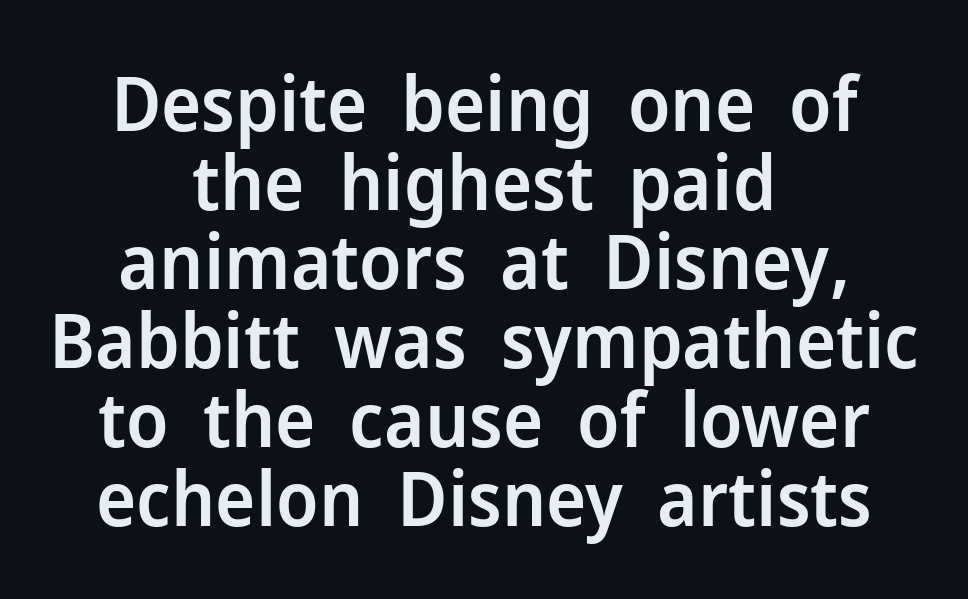
Q: Is the text bold? A: Semi-bold.
Q: Is the text italic (slanted)? A: No, it is upright.
Q: Is the typeface a serif or a sans-serif typeface? A: Sans-serif.
Q: Is the text underlined? A: No.
Q: How is the paragraph aligned? A: Centered.
Q: Is the spacing between letters normal or unusually wide? A: Normal.
Q: Is the spacing between lines tight, normal or loose? A: Tight.
Q: Width (condensed, normal, or wide)? A: Normal.
Q: Stroke contrast? A: Low.
Q: x-height? A: Medium.
Q: Monospaced? A: No.
